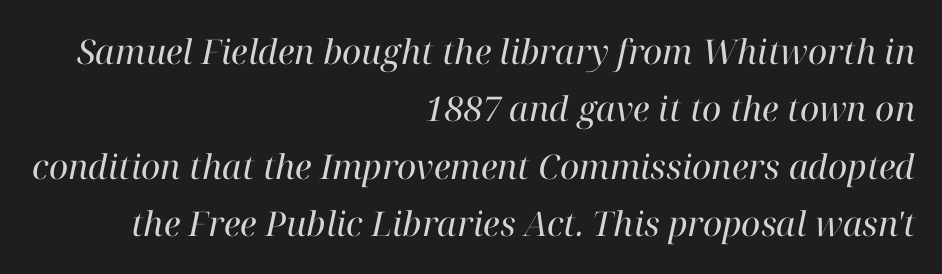
Q: Is the text bold? A: No.
Q: Is the text italic (slanted)? A: Yes, it leans right by about 12 degrees.
Q: Is the typeface a serif or a sans-serif typeface? A: Serif.
Q: Is the text underlined? A: No.
Q: How is the paragraph aligned? A: Right-aligned.
Q: Is the spacing between letters normal or unusually wide? A: Normal.
Q: Is the spacing between lines tight, normal or loose? A: Normal.
Q: Width (condensed, normal, or wide)? A: Normal.
Q: Stroke contrast? A: High.
Q: x-height? A: Medium.
Q: Monospaced? A: No.
